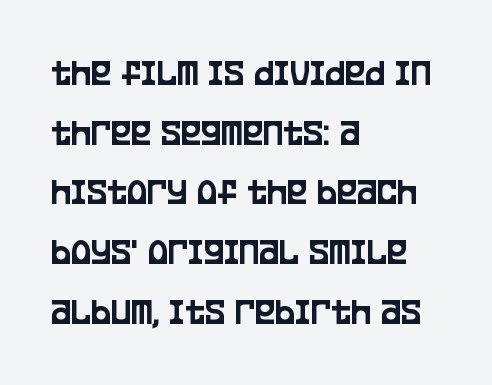
The image shows 38 px condensed sans-serif type, upright; set left-aligned, normal line spacing (1.57x), normal letter spacing, not underlined; low stroke contrast and a large x-height.
